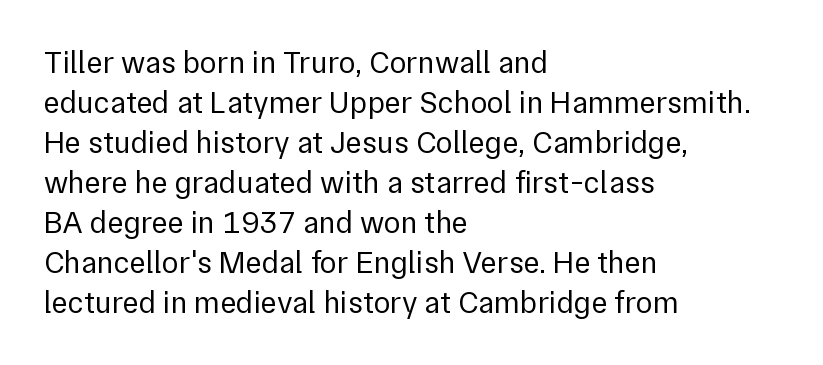
Q: Is the text bold? A: No.
Q: Is the text italic (slanted)? A: No, it is upright.
Q: Is the typeface a serif or a sans-serif typeface? A: Sans-serif.
Q: Is the text underlined? A: No.
Q: How is the paragraph aligned? A: Left-aligned.
Q: Is the spacing between letters normal or unusually wide? A: Normal.
Q: Is the spacing between lines tight, normal or loose? A: Normal.
Q: Width (condensed, normal, or wide)? A: Normal.
Q: x-height? A: Medium.
Q: Monospaced? A: No.
